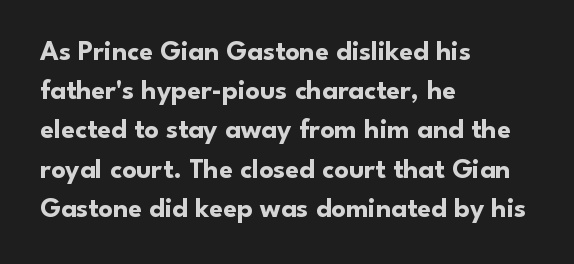
The image shows 28 px bold sans-serif type, upright; set left-aligned, normal line spacing (1.4x), normal letter spacing, not underlined; low stroke contrast and a small x-height.
